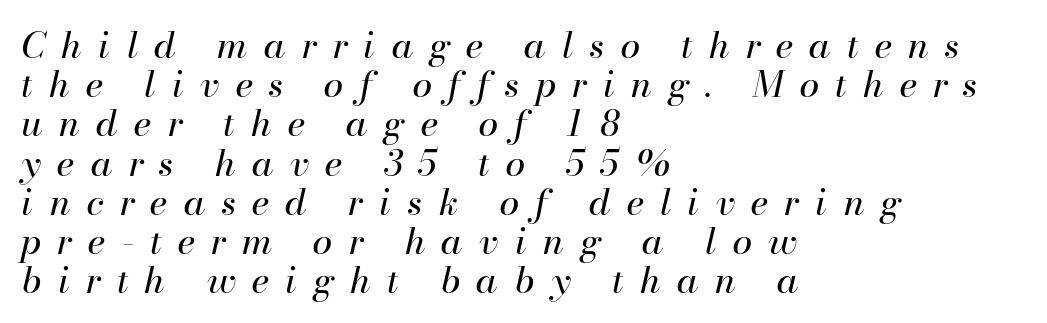
{"italic": "yes", "lean": "right", "slant_degrees": 13, "bold": "no", "weight": "regular", "width": "normal", "stroke_contrast": "high", "x_height": "small", "monospaced": "no", "underline": "no", "align": "left", "line_spacing": "tight", "line_spacing_ratio": 1.09, "letter_spacing": "wide", "letter_spacing_em": 0.45, "glyph_px": 36}
